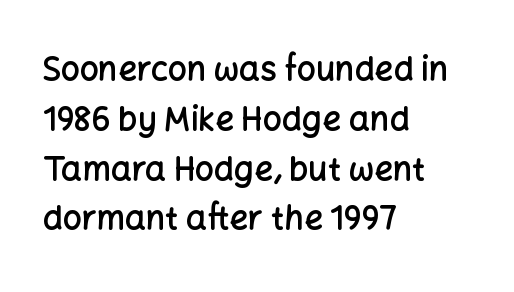
Q: Is the text bold? A: Semi-bold.
Q: Is the text italic (slanted)? A: No, it is upright.
Q: Is the typeface a serif or a sans-serif typeface? A: Sans-serif.
Q: Is the text underlined? A: No.
Q: How is the paragraph aligned? A: Left-aligned.
Q: Is the spacing between letters normal or unusually wide? A: Normal.
Q: Is the spacing between lines tight, normal or loose? A: Normal.
Q: Width (condensed, normal, or wide)? A: Normal.
Q: Stroke contrast? A: Low.
Q: x-height? A: Medium.
Q: Monospaced? A: No.
